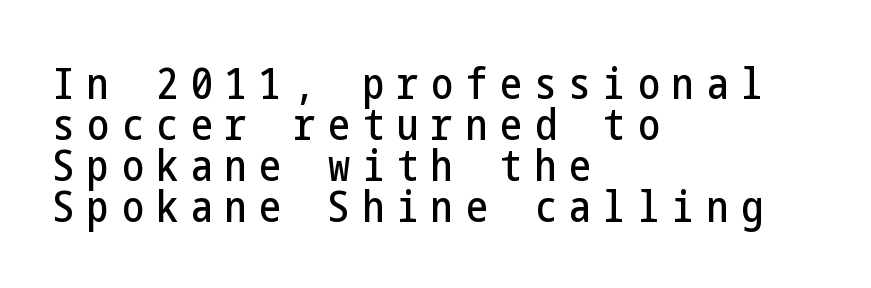
Observe the wide spacing: letters keep a clear distance from each other. Any mark beneath the type? The region is blank. Italic: no, the glyphs are upright roman. The paragraph shown leans on its left margin.
